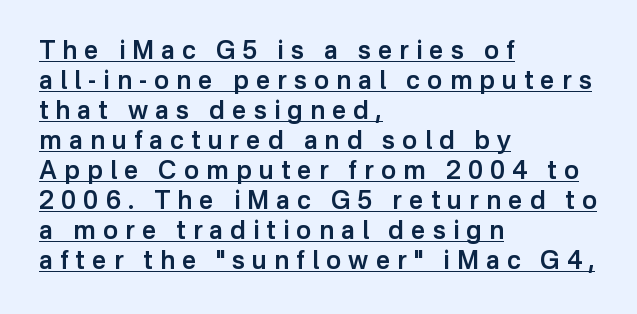
{"italic": "no", "bold": "semi", "underline": "yes", "align": "left", "line_spacing_ratio": 1.2, "letter_spacing": "wide", "letter_spacing_em": 0.29, "glyph_px": 25}
